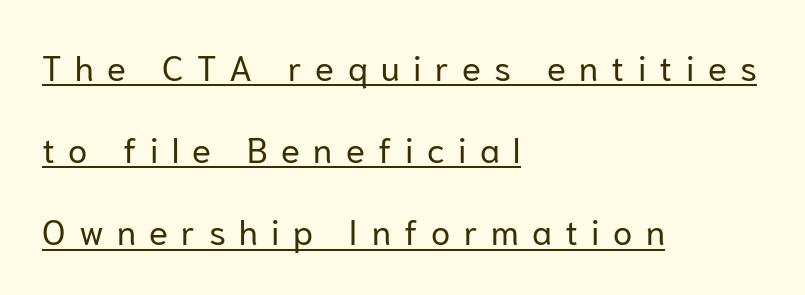
Q: Is the text bold? A: No.
Q: Is the text italic (slanted)? A: No, it is upright.
Q: Is the typeface a serif or a sans-serif typeface? A: Sans-serif.
Q: Is the text underlined? A: Yes.
Q: How is the paragraph aligned? A: Left-aligned.
Q: Is the spacing between letters normal or unusually wide? A: Unusually wide.
Q: Is the spacing between lines tight, normal or loose? A: Loose.
Q: Width (condensed, normal, or wide)? A: Normal.
Q: Stroke contrast? A: Low.
Q: x-height? A: Medium.
Q: Monospaced? A: No.
